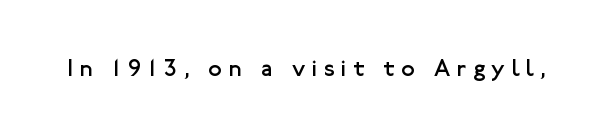
Q: Is the text bold? A: No.
Q: Is the text italic (slanted)? A: No, it is upright.
Q: Is the text underlined? A: No.
Q: Is the spacing between letters normal or unusually wide? A: Unusually wide.
